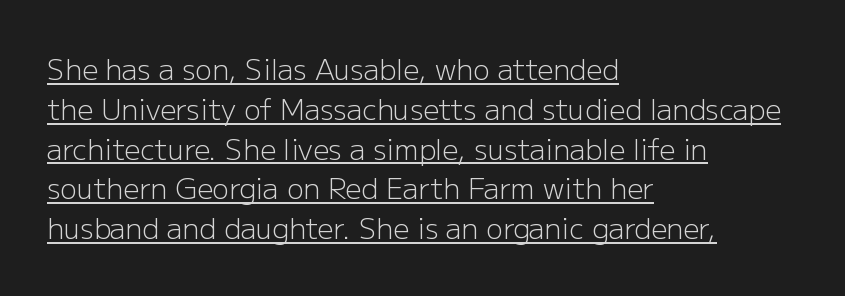
{"serif": "no", "italic": "no", "bold": "no", "weight": "light", "width": "normal", "stroke_contrast": "low", "x_height": "medium", "monospaced": "no", "underline": "yes", "align": "left", "line_spacing": "normal", "line_spacing_ratio": 1.42, "letter_spacing": "normal", "letter_spacing_em": 0.0, "glyph_px": 28}
